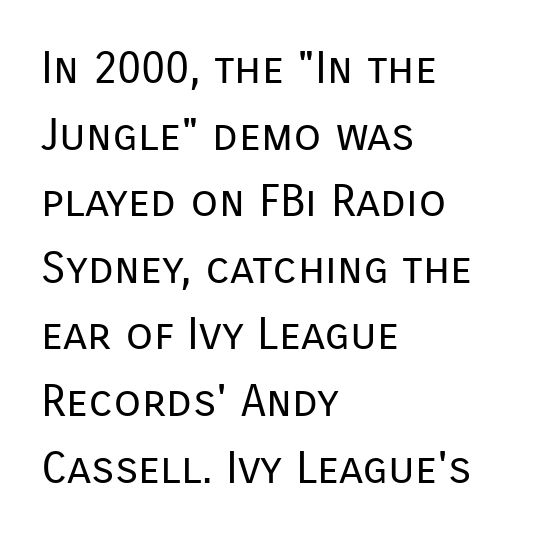
{"serif": "no", "italic": "no", "bold": "no", "weight": "regular", "width": "normal", "stroke_contrast": "low", "x_height": "medium", "monospaced": "no", "underline": "no", "align": "left", "line_spacing": "normal", "line_spacing_ratio": 1.48, "letter_spacing": "normal", "letter_spacing_em": 0.0, "glyph_px": 45}
